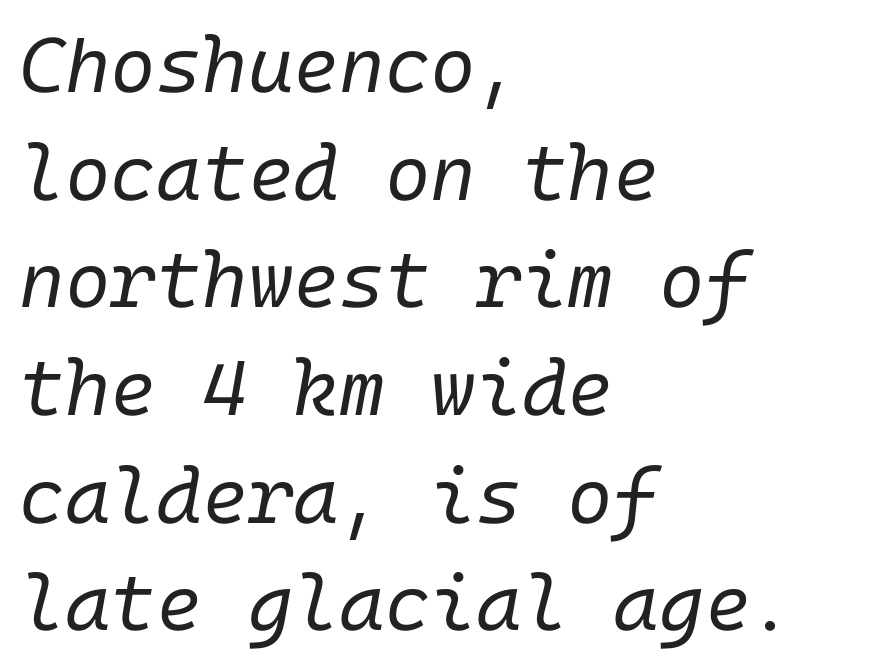
{"italic": "yes", "lean": "right", "slant_degrees": 10, "bold": "no", "weight": "regular", "width": "normal", "stroke_contrast": "low", "x_height": "medium", "underline": "no", "align": "left", "line_spacing": "normal", "line_spacing_ratio": 1.38, "letter_spacing": "normal", "letter_spacing_em": 0.0, "glyph_px": 78}
